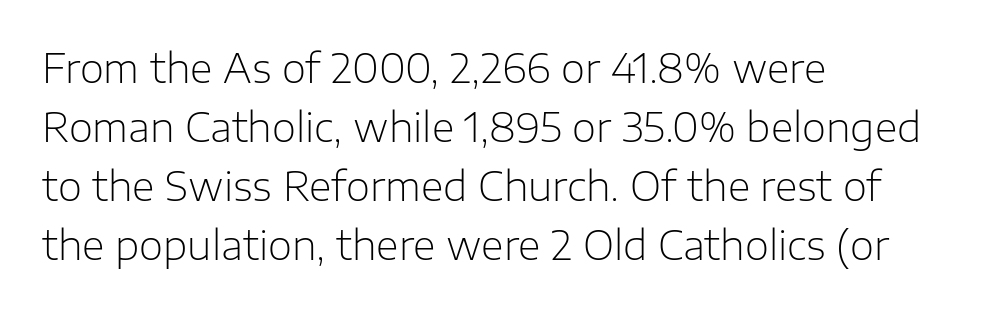
{"serif": "no", "italic": "no", "bold": "no", "weight": "light", "width": "normal", "stroke_contrast": "low", "x_height": "medium", "monospaced": "no", "underline": "no", "align": "left", "line_spacing": "normal", "line_spacing_ratio": 1.51, "letter_spacing": "normal", "letter_spacing_em": 0.0, "glyph_px": 39}
